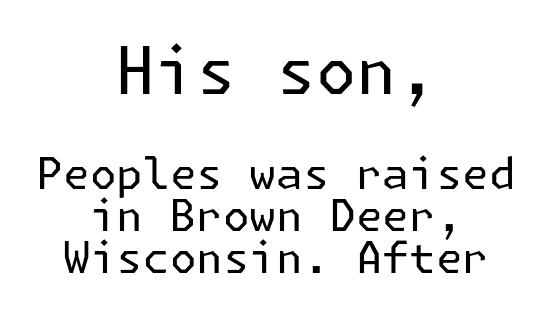
The image shows 65 px regular-weight sans-serif type, upright; set centered, tight line spacing (0.98x), normal letter spacing, not underlined; the first (top) block is 1.51x larger; low stroke contrast and a medium x-height.
